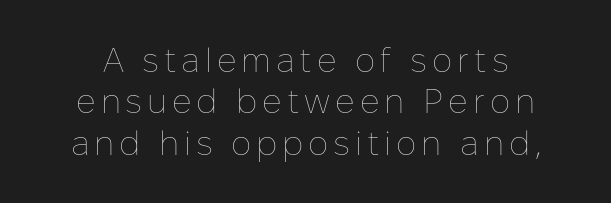
{"italic": "no", "bold": "no", "weight": "thin", "width": "normal", "stroke_contrast": "low", "x_height": "medium", "monospaced": "no", "underline": "no", "line_spacing_ratio": 1.22, "glyph_px": 34}
